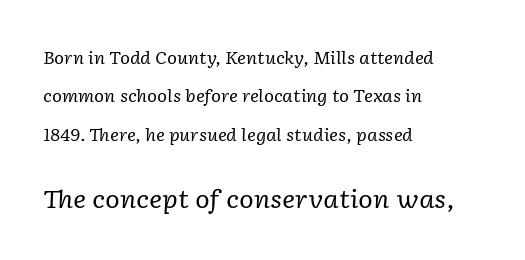
{"italic": "yes", "lean": "right", "slant_degrees": 2, "bold": "no", "underline": "no", "align": "left", "line_spacing": "loose", "line_spacing_ratio": 2.26, "letter_spacing": "normal", "letter_spacing_em": 0.0, "larger_block": "second", "size_ratio": 1.47, "glyph_px": 25}
